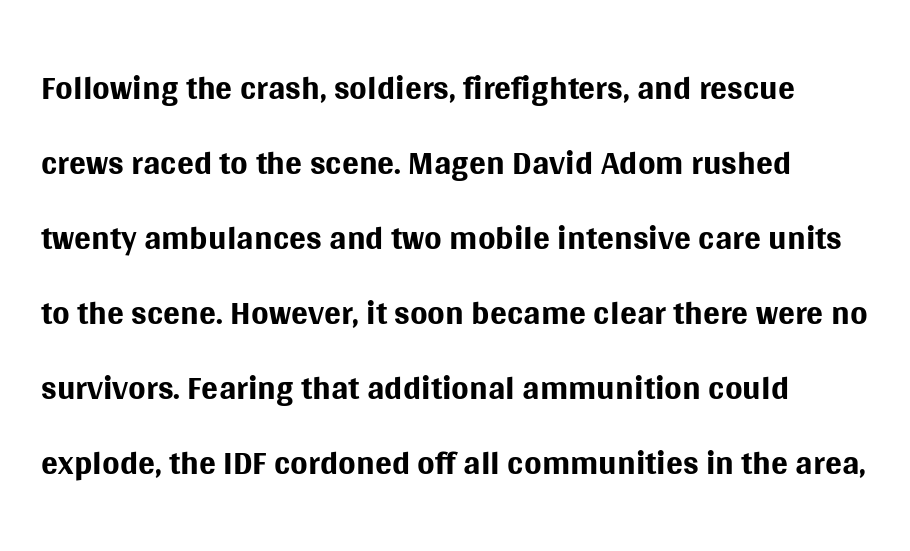
The image shows 50 px regular-weight sans-serif type, upright; set normal line spacing (1.5x), normal letter spacing, not underlined; medium stroke contrast and a large x-height.
